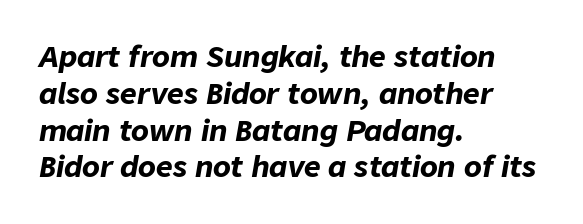
Q: Is the text bold? A: Yes.
Q: Is the text italic (slanted)? A: Yes, it leans right by about 9 degrees.
Q: Is the text underlined? A: No.
Q: How is the paragraph aligned? A: Left-aligned.
Q: Is the spacing between letters normal or unusually wide? A: Normal.
Q: Is the spacing between lines tight, normal or loose? A: Normal.
Q: Width (condensed, normal, or wide)? A: Normal.
Q: Stroke contrast? A: Low.
Q: x-height? A: Medium.
Q: Monospaced? A: No.
